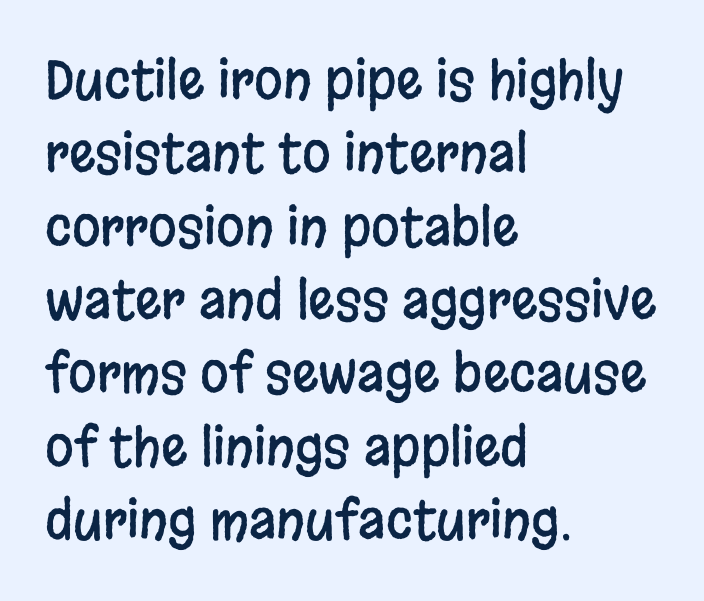
{"serif": "no", "italic": "no", "width": "condensed", "stroke_contrast": "low", "x_height": "large", "monospaced": "no", "underline": "no", "align": "left", "line_spacing": "normal", "line_spacing_ratio": 1.41, "letter_spacing": "normal", "letter_spacing_em": 0.0, "glyph_px": 52}
